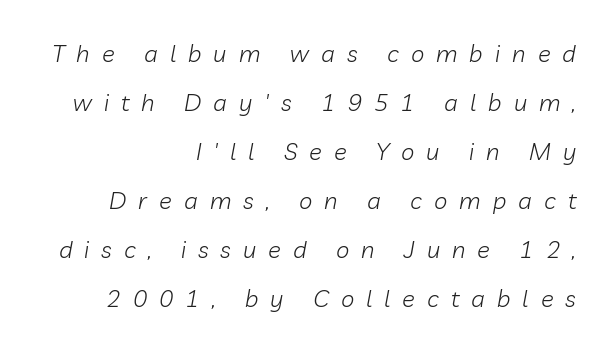
{"italic": "yes", "lean": "right", "slant_degrees": 10, "bold": "no", "underline": "no", "align": "right", "line_spacing": "loose", "line_spacing_ratio": 2.04, "letter_spacing": "wide", "letter_spacing_em": 0.5, "glyph_px": 24}
